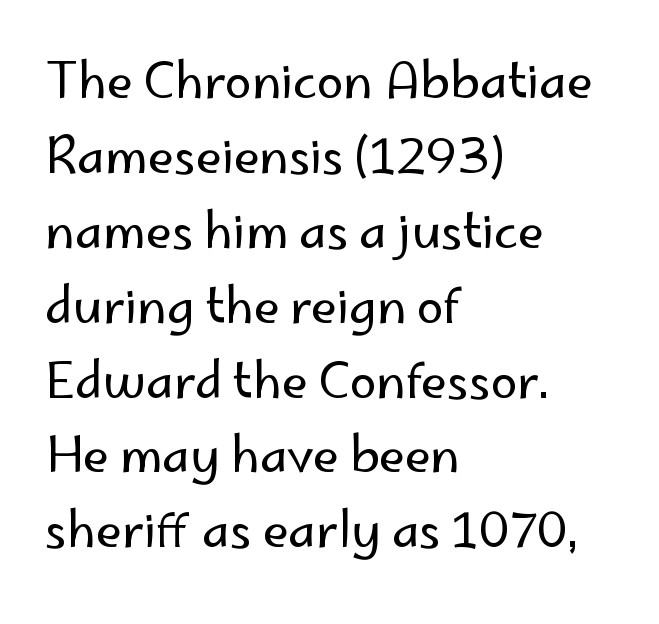
The image shows 48 px regular-weight sans-serif type, upright; set left-aligned, normal line spacing (1.56x), normal letter spacing, not underlined; low stroke contrast and a small x-height.
